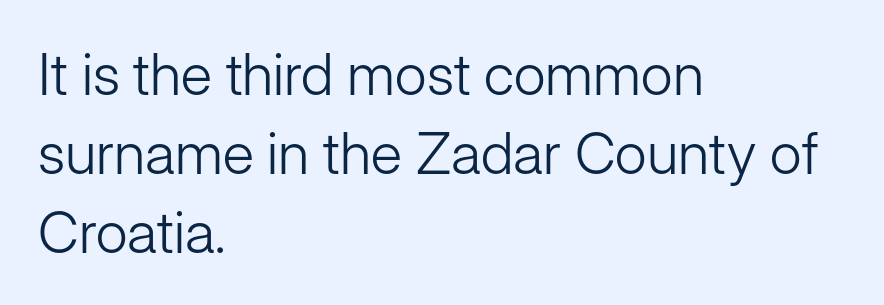
Q: Is the text bold? A: No.
Q: Is the text italic (slanted)? A: No, it is upright.
Q: Is the typeface a serif or a sans-serif typeface? A: Sans-serif.
Q: Is the text underlined? A: No.
Q: How is the paragraph aligned? A: Left-aligned.
Q: Is the spacing between letters normal or unusually wide? A: Normal.
Q: Is the spacing between lines tight, normal or loose? A: Normal.
Q: Width (condensed, normal, or wide)? A: Normal.
Q: Stroke contrast? A: Low.
Q: x-height? A: Medium.
Q: Monospaced? A: No.
